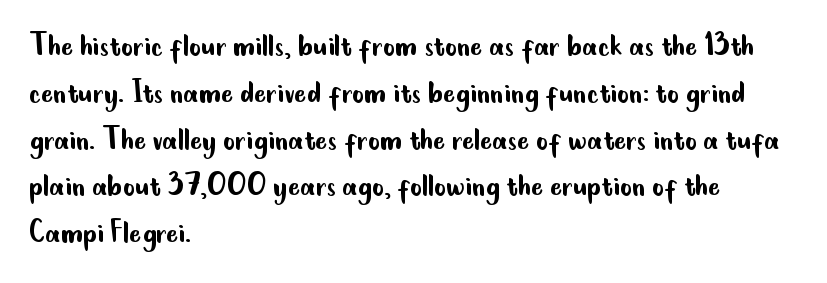
In terms of posture, this sample is upright. Honestly, the letter spacing is just normal — you wouldn't notice it. Rule under the text: the space is simply empty. Quick note: interline space is typical. Unlike a traditional serif, this face leaves its strokes unadorned. This reads as an unemphasized weight, regular at the heaviest.
